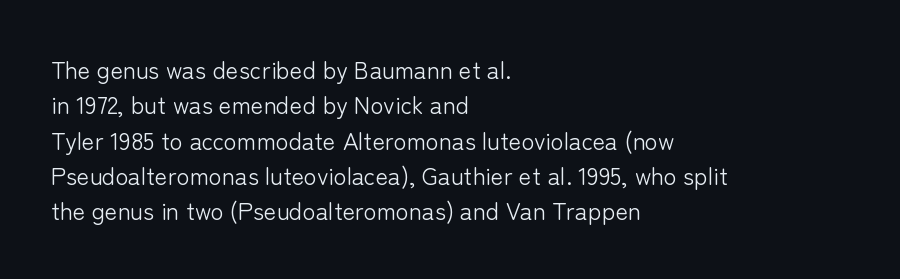
Q: Is the text bold? A: No.
Q: Is the text italic (slanted)? A: No, it is upright.
Q: Is the text underlined? A: No.
Q: How is the paragraph aligned? A: Left-aligned.
Q: Is the spacing between letters normal or unusually wide? A: Normal.
Q: Is the spacing between lines tight, normal or loose? A: Normal.
